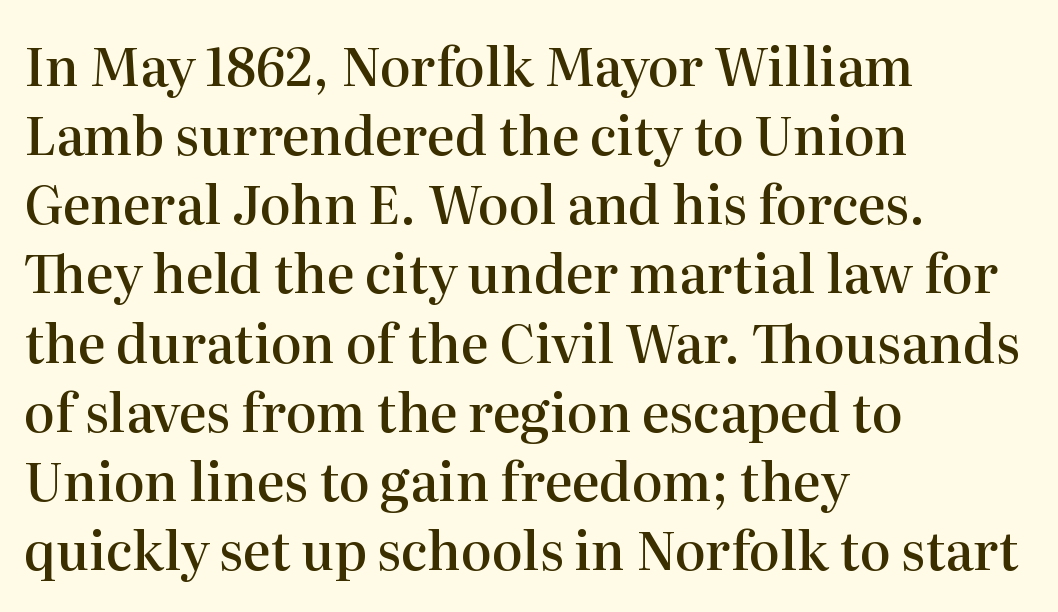
Q: Is the text bold? A: Semi-bold.
Q: Is the text italic (slanted)? A: No, it is upright.
Q: Is the typeface a serif or a sans-serif typeface? A: Serif.
Q: Is the text underlined? A: No.
Q: How is the paragraph aligned? A: Left-aligned.
Q: Is the spacing between letters normal or unusually wide? A: Normal.
Q: Is the spacing between lines tight, normal or loose? A: Normal.
Q: Width (condensed, normal, or wide)? A: Normal.
Q: Stroke contrast? A: High.
Q: x-height? A: Medium.
Q: Monospaced? A: No.
